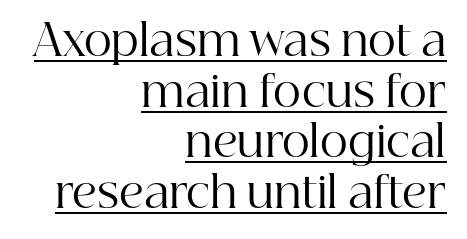
Q: Is the text bold? A: No.
Q: Is the text italic (slanted)? A: No, it is upright.
Q: Is the typeface a serif or a sans-serif typeface? A: Serif.
Q: Is the text underlined? A: Yes.
Q: How is the paragraph aligned? A: Right-aligned.
Q: Is the spacing between letters normal or unusually wide? A: Normal.
Q: Width (condensed, normal, or wide)? A: Normal.
Q: Stroke contrast? A: High.
Q: x-height? A: Medium.
Q: Monospaced? A: No.
